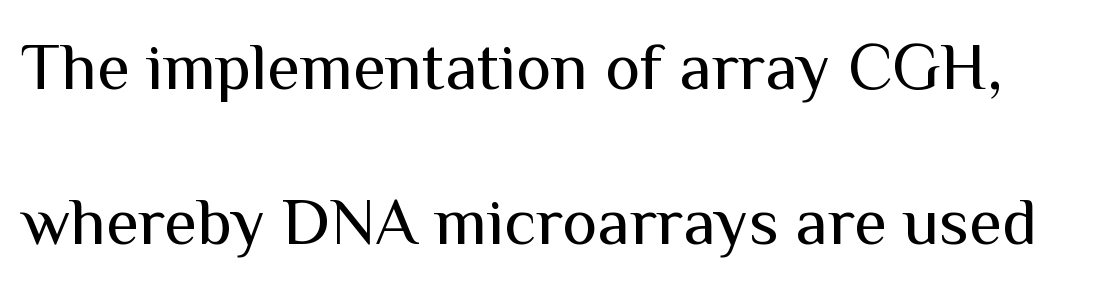
Q: Is the text bold? A: No.
Q: Is the text italic (slanted)? A: No, it is upright.
Q: Is the typeface a serif or a sans-serif typeface? A: Sans-serif.
Q: Is the text underlined? A: No.
Q: Is the spacing between letters normal or unusually wide? A: Normal.
Q: Is the spacing between lines tight, normal or loose? A: Loose.
Q: Width (condensed, normal, or wide)? A: Normal.
Q: Stroke contrast? A: Medium.
Q: x-height? A: Medium.
Q: Monospaced? A: No.
